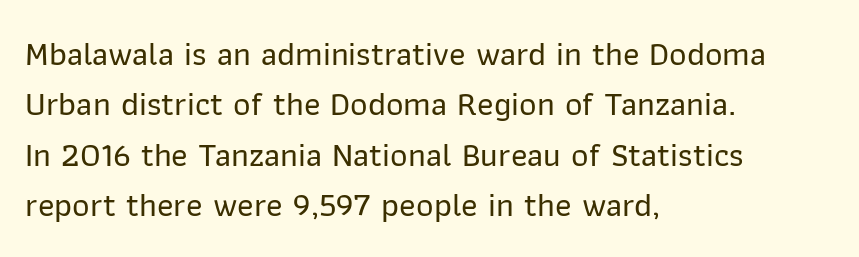
Q: Is the text italic (slanted)? A: No, it is upright.
Q: Is the typeface a serif or a sans-serif typeface? A: Sans-serif.
Q: Is the text underlined? A: No.
Q: How is the paragraph aligned? A: Left-aligned.
Q: Is the spacing between letters normal or unusually wide? A: Normal.
Q: Is the spacing between lines tight, normal or loose? A: Normal.
Q: Width (condensed, normal, or wide)? A: Normal.
Q: Stroke contrast? A: Low.
Q: x-height? A: Medium.
Q: Monospaced? A: No.
